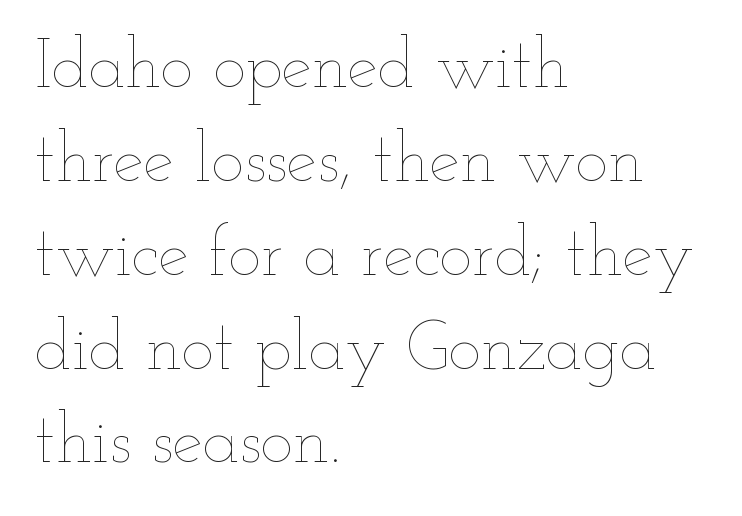
The image shows 69 px thin, wide type, upright; set left-aligned, normal line spacing (1.36x), normal letter spacing, not underlined; low stroke contrast and a small x-height.
